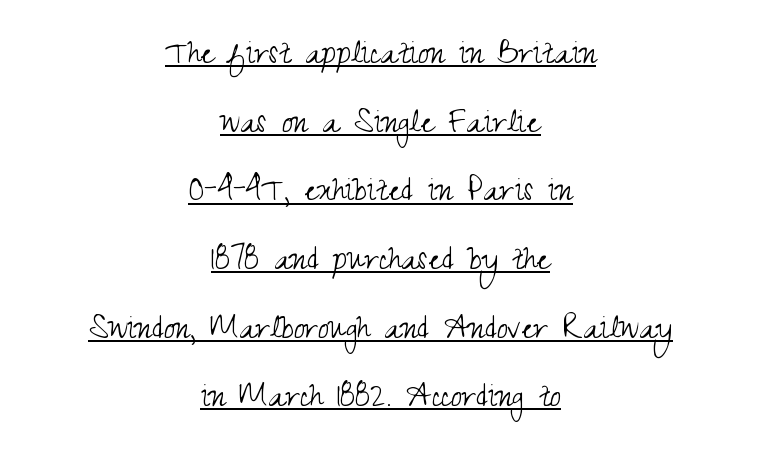
Q: Is the text bold? A: No.
Q: Is the text italic (slanted)? A: No, it is upright.
Q: Is the typeface a serif or a sans-serif typeface? A: Sans-serif.
Q: Is the text underlined? A: Yes.
Q: How is the paragraph aligned? A: Centered.
Q: Is the spacing between letters normal or unusually wide? A: Normal.
Q: Width (condensed, normal, or wide)? A: Condensed.
Q: Stroke contrast? A: Medium.
Q: x-height? A: Small.
Q: Monospaced? A: No.
